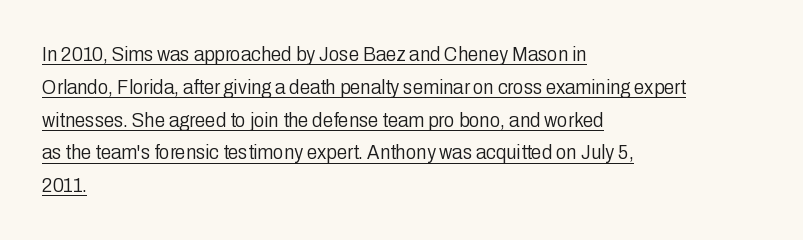
Underlining? Definitely there. Does the lettering tilt? It doesn't — this is upright. Leftover space on each line is placed entirely after the last word. The passage shown stacks its lines at a standard gap. Think standard paragraph weight, or any step lighter than that.
